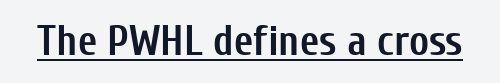
Q: Is the text bold? A: Yes.
Q: Is the text italic (slanted)? A: No, it is upright.
Q: Is the typeface a serif or a sans-serif typeface? A: Sans-serif.
Q: Is the text underlined? A: Yes.
Q: Is the spacing between letters normal or unusually wide? A: Normal.
Q: Width (condensed, normal, or wide)? A: Condensed.
Q: Stroke contrast? A: Low.
Q: x-height? A: Medium.
Q: Monospaced? A: No.
